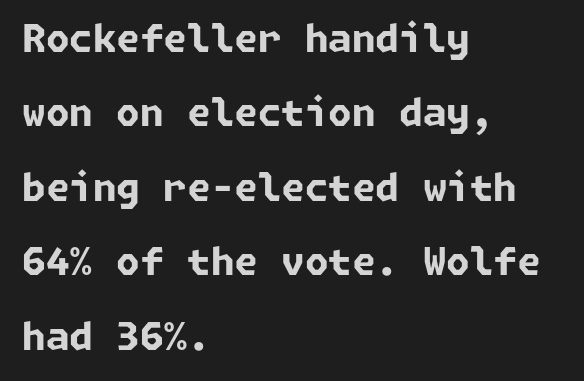
Q: Is the text bold? A: Yes.
Q: Is the typeface a serif or a sans-serif typeface? A: Sans-serif.
Q: Is the text underlined? A: No.
Q: How is the paragraph aligned? A: Left-aligned.
Q: Is the spacing between letters normal or unusually wide? A: Normal.
Q: Is the spacing between lines tight, normal or loose? A: Loose.
Q: Width (condensed, normal, or wide)? A: Normal.
Q: Stroke contrast? A: Low.
Q: x-height? A: Medium.
